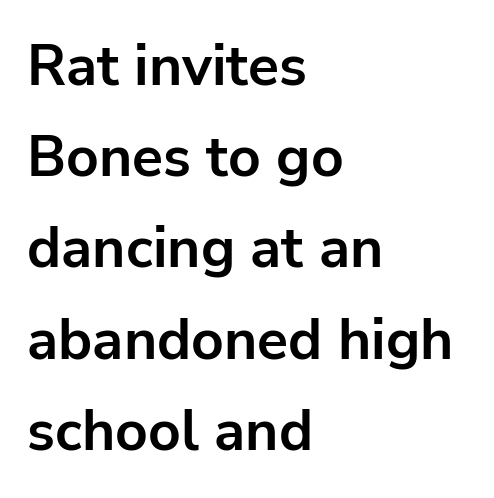
{"serif": "no", "italic": "no", "bold": "yes", "weight": "bold", "width": "normal", "stroke_contrast": "low", "x_height": "medium", "monospaced": "no", "underline": "no", "align": "left", "line_spacing": "normal", "line_spacing_ratio": 1.6, "letter_spacing": "normal", "letter_spacing_em": 0.0, "glyph_px": 57}
